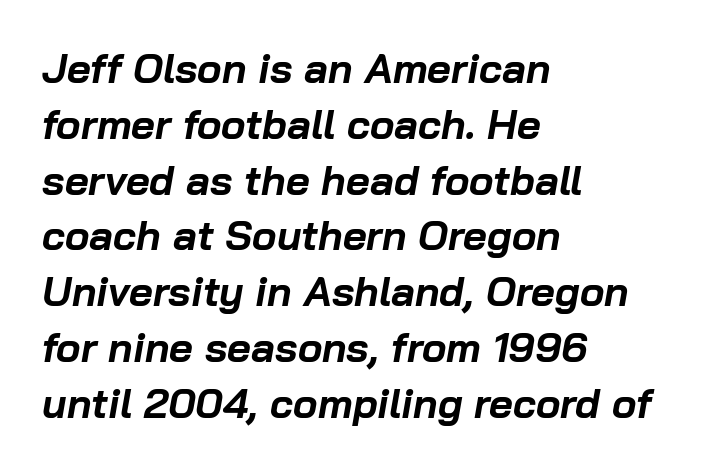
Which margin do the lines hug? The left one — the right edge is uneven. Whoever set this chose a conventional vertical rhythm. These lines are rendered in a variable-pitch font. The horizontal fit of the characters is conventional and even. Notice how the stems are inclined rather than vertical — that's the hallmark of italics. Typesetter's note: full bold, strokes at maximum text heaviness.
